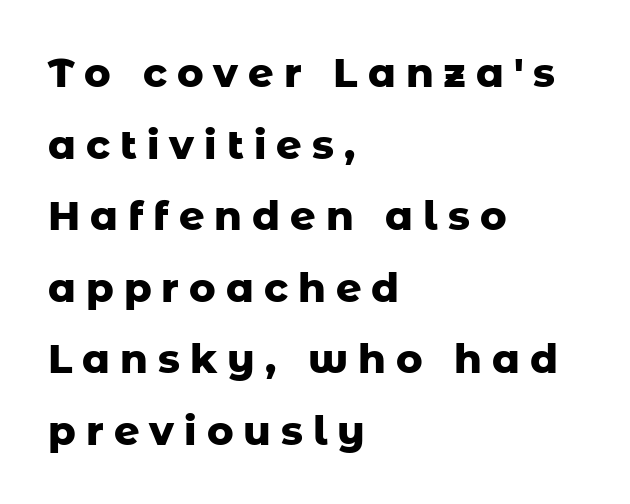
{"serif": "no", "italic": "no", "bold": "yes", "weight": "heavy", "width": "normal", "stroke_contrast": "low", "x_height": "medium", "monospaced": "no", "underline": "no", "align": "left", "line_spacing_ratio": 1.79, "letter_spacing": "wide", "letter_spacing_em": 0.25, "glyph_px": 40}
